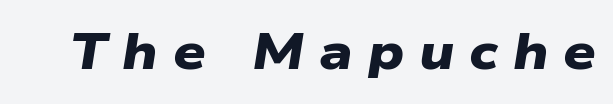
The image shows 51 px heavy, wide sans-serif type; set unusually wide letter spacing (+0.29 em), not underlined; low stroke contrast and a medium x-height.
